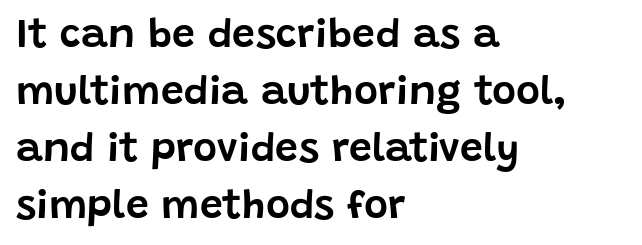
The image shows 41 px sans-serif type, upright; set left-aligned, normal line spacing (1.39x), normal letter spacing, not underlined; low stroke contrast and a large x-height.
